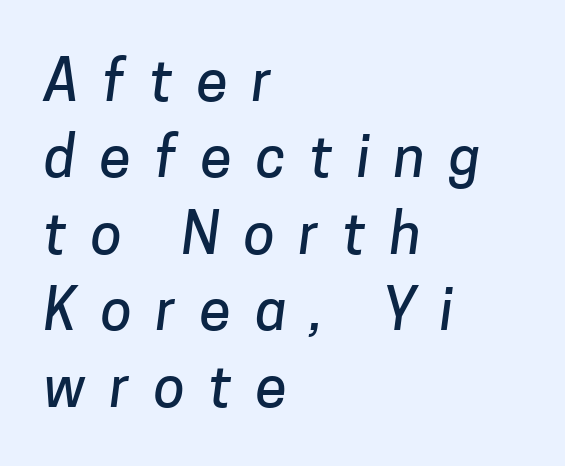
Q: Is the typeface a serif or a sans-serif typeface? A: Sans-serif.
Q: Is the text underlined? A: No.
Q: How is the paragraph aligned? A: Left-aligned.
Q: Is the spacing between letters normal or unusually wide? A: Unusually wide.
Q: Is the spacing between lines tight, normal or loose? A: Normal.
Q: Width (condensed, normal, or wide)? A: Normal.
Q: Stroke contrast? A: Low.
Q: x-height? A: Medium.
Q: Monospaced? A: No.
